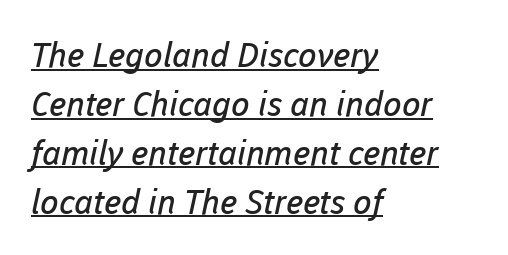
Q: Is the text bold? A: No.
Q: Is the typeface a serif or a sans-serif typeface? A: Sans-serif.
Q: Is the text underlined? A: Yes.
Q: How is the paragraph aligned? A: Left-aligned.
Q: Is the spacing between letters normal or unusually wide? A: Normal.
Q: Is the spacing between lines tight, normal or loose? A: Normal.
Q: Width (condensed, normal, or wide)? A: Normal.
Q: Stroke contrast? A: Low.
Q: x-height? A: Medium.
Q: Monospaced? A: No.
